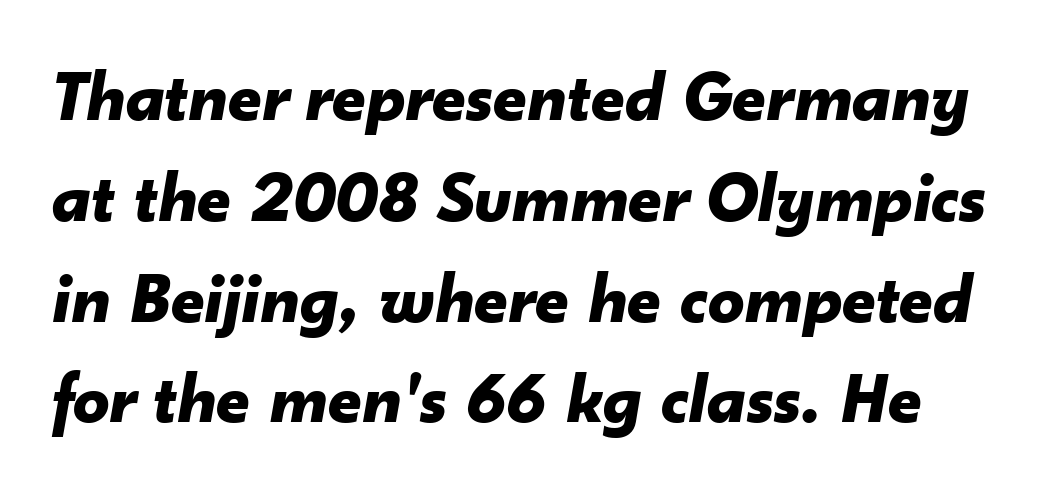
Q: Is the text bold? A: Yes.
Q: Is the text italic (slanted)? A: Yes, it leans right by about 10 degrees.
Q: Is the text underlined? A: No.
Q: Is the spacing between letters normal or unusually wide? A: Normal.
Q: Is the spacing between lines tight, normal or loose? A: Normal.
Q: Width (condensed, normal, or wide)? A: Normal.
Q: Stroke contrast? A: Low.
Q: x-height? A: Small.
Q: Monospaced? A: No.
